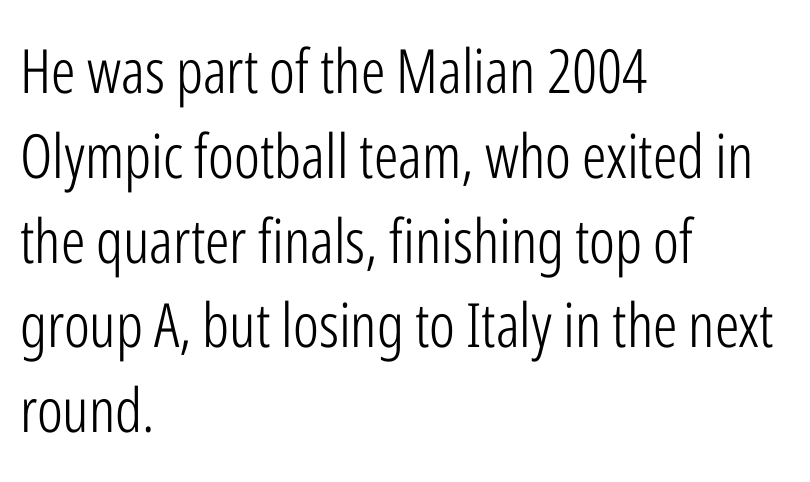
{"serif": "no", "italic": "no", "bold": "no", "weight": "light", "width": "condensed", "stroke_contrast": "low", "x_height": "medium", "monospaced": "no", "underline": "no", "align": "left", "line_spacing": "normal", "line_spacing_ratio": 1.39, "letter_spacing": "normal", "letter_spacing_em": 0.0, "glyph_px": 61}
